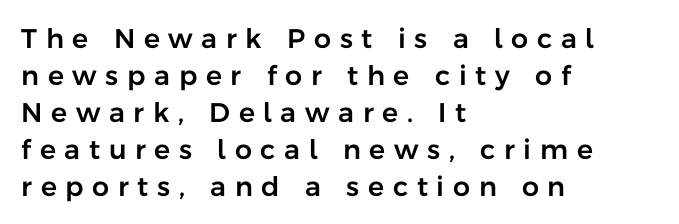
Q: Is the text italic (slanted)? A: No, it is upright.
Q: Is the text underlined? A: No.
Q: How is the paragraph aligned? A: Left-aligned.
Q: Is the spacing between letters normal or unusually wide? A: Unusually wide.
Q: Is the spacing between lines tight, normal or loose? A: Normal.
